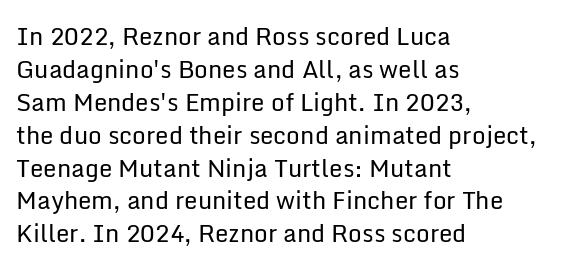
These lines stack with their left ends in a neat column. Letters rest on an invisible, unmarked baseline. The lines sit at an ordinary, default distance from one another. The type sits square on the baseline with zero lean. No letter is thick-stroked: the sample isn't bold. Default kerning and tracking; the words read as compact shapes.
